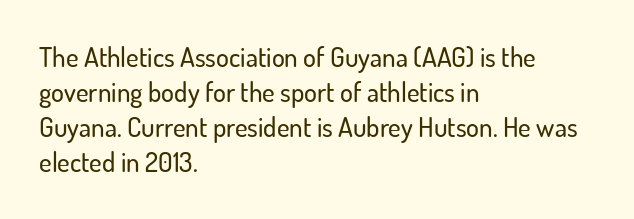
Q: Is the text italic (slanted)? A: No, it is upright.
Q: Is the text underlined? A: No.
Q: How is the paragraph aligned? A: Left-aligned.
Q: Is the spacing between letters normal or unusually wide? A: Normal.
Q: Is the spacing between lines tight, normal or loose? A: Normal.
